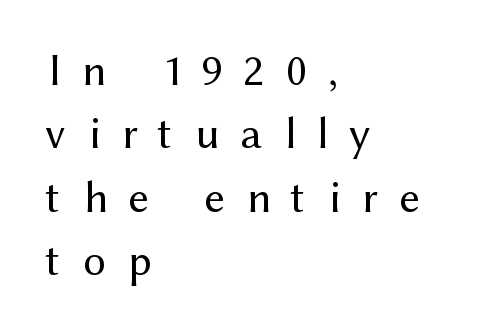
{"serif": "no", "italic": "no", "bold": "no", "weight": "regular", "width": "normal", "stroke_contrast": "medium", "x_height": "medium", "monospaced": "no", "underline": "no", "align": "left", "line_spacing": "normal", "line_spacing_ratio": 1.41, "letter_spacing": "wide", "letter_spacing_em": 0.48, "glyph_px": 45}
